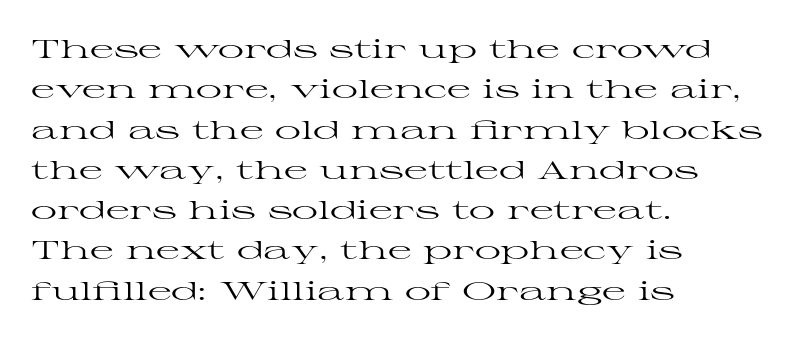
Q: Is the text bold? A: No.
Q: Is the text italic (slanted)? A: No, it is upright.
Q: Is the text underlined? A: No.
Q: How is the paragraph aligned? A: Left-aligned.
Q: Is the spacing between letters normal or unusually wide? A: Normal.
Q: Is the spacing between lines tight, normal or loose? A: Normal.
